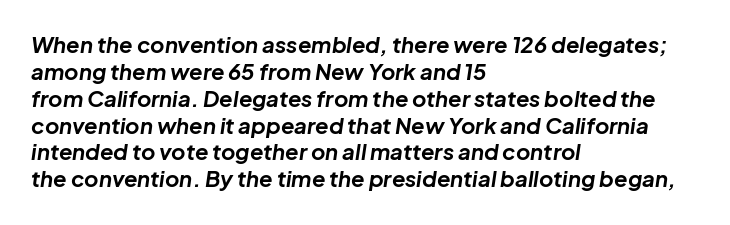
{"italic": "yes", "lean": "right", "slant_degrees": 8, "bold": "yes", "underline": "no", "align": "left", "line_spacing_ratio": 1.22, "letter_spacing": "normal", "letter_spacing_em": 0.0, "glyph_px": 22}
